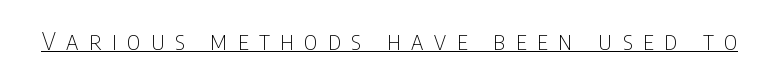
Q: Is the text bold? A: No.
Q: Is the text italic (slanted)? A: No, it is upright.
Q: Is the text underlined? A: Yes.
Q: Is the spacing between letters normal or unusually wide? A: Unusually wide.
